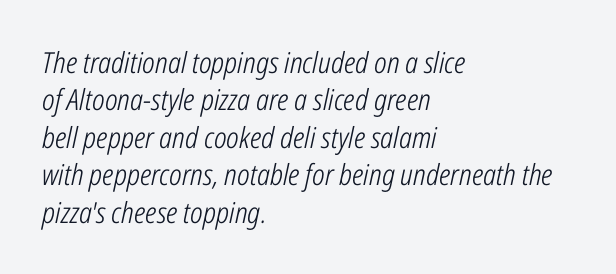
Q: Is the text bold? A: No.
Q: Is the text italic (slanted)? A: Yes, it leans right by about 12 degrees.
Q: Is the text underlined? A: No.
Q: How is the paragraph aligned? A: Left-aligned.
Q: Is the spacing between letters normal or unusually wide? A: Normal.
Q: Is the spacing between lines tight, normal or loose? A: Normal.
Q: Width (condensed, normal, or wide)? A: Condensed.
Q: Stroke contrast? A: Low.
Q: x-height? A: Medium.
Q: Monospaced? A: No.
